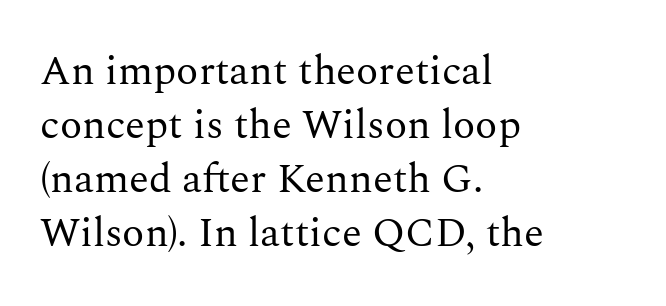
{"serif": "yes", "italic": "no", "bold": "no", "weight": "regular", "width": "normal", "stroke_contrast": "medium", "x_height": "medium", "monospaced": "no", "underline": "no", "align": "left", "line_spacing": "normal", "line_spacing_ratio": 1.32, "letter_spacing": "normal", "letter_spacing_em": 0.0, "glyph_px": 41}
